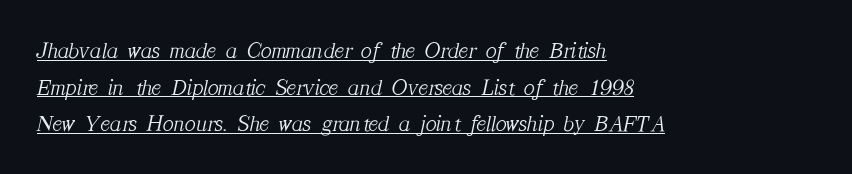
Q: Is the text bold? A: No.
Q: Is the text italic (slanted)? A: Yes, it leans right by about 12 degrees.
Q: Is the text underlined? A: Yes.
Q: How is the paragraph aligned? A: Left-aligned.
Q: Is the spacing between letters normal or unusually wide? A: Normal.
Q: Is the spacing between lines tight, normal or loose? A: Normal.
